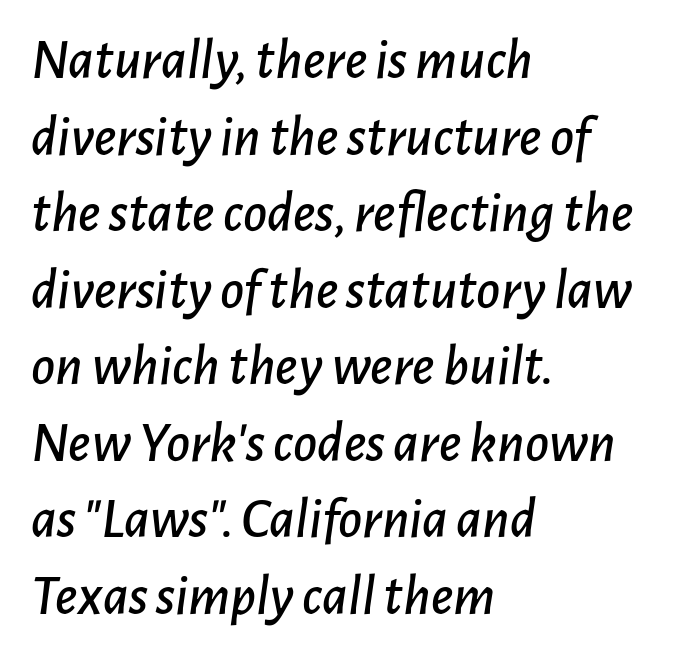
{"italic": "yes", "lean": "right", "slant_degrees": 7, "width": "normal", "stroke_contrast": "low", "x_height": "medium", "monospaced": "no", "underline": "no", "align": "left", "line_spacing": "normal", "line_spacing_ratio": 1.32, "letter_spacing": "normal", "letter_spacing_em": 0.0, "glyph_px": 58}
